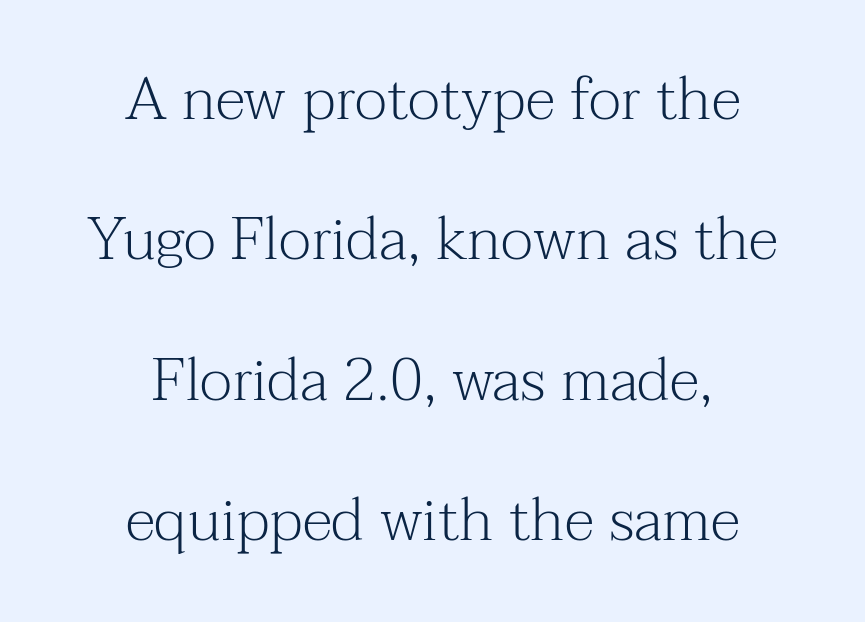
The image shows 60 px light serif type, upright; set centered, loose line spacing (2.34x), normal letter spacing, not underlined; medium stroke contrast and a medium x-height.
